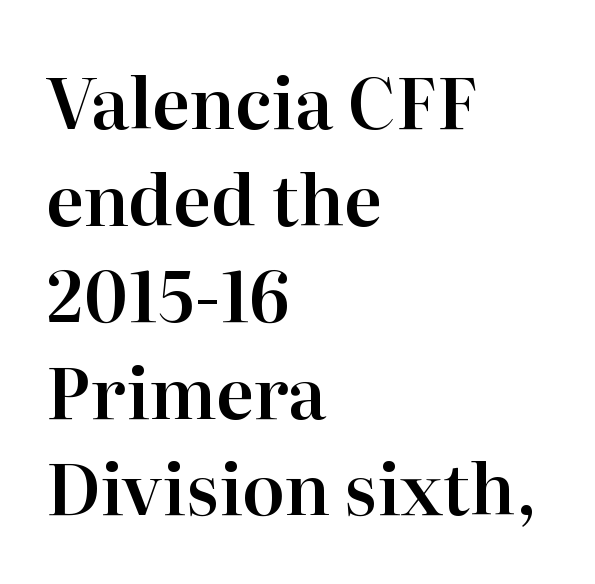
Q: Is the text italic (slanted)? A: No, it is upright.
Q: Is the typeface a serif or a sans-serif typeface? A: Serif.
Q: Is the text underlined? A: No.
Q: How is the paragraph aligned? A: Left-aligned.
Q: Is the spacing between letters normal or unusually wide? A: Normal.
Q: Is the spacing between lines tight, normal or loose? A: Normal.
Q: Width (condensed, normal, or wide)? A: Normal.
Q: Stroke contrast? A: High.
Q: x-height? A: Medium.
Q: Monospaced? A: No.
